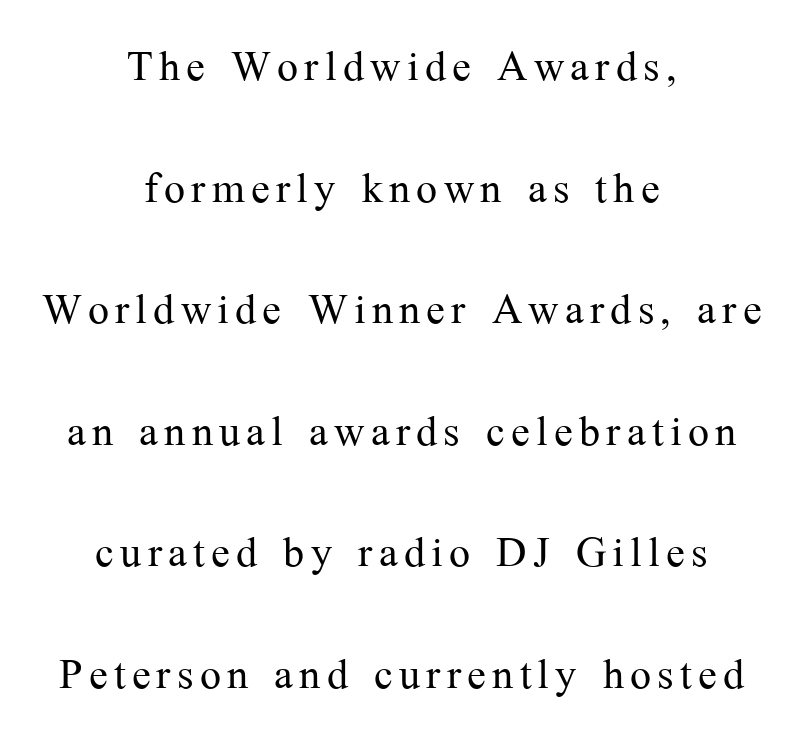
Look at the bottom of the vertical strokes: they flare into serifs here. Whoever set this chose breathing room over compactness in the vertical rhythm. The lettering stays uniformly vertical, giving the passage a roman look. Teacher's note: observe the equal gaps on both sides — that is centered alignment. Ink coverage per letter is moderate at most. Any mark beneath the type? The region is blank.
